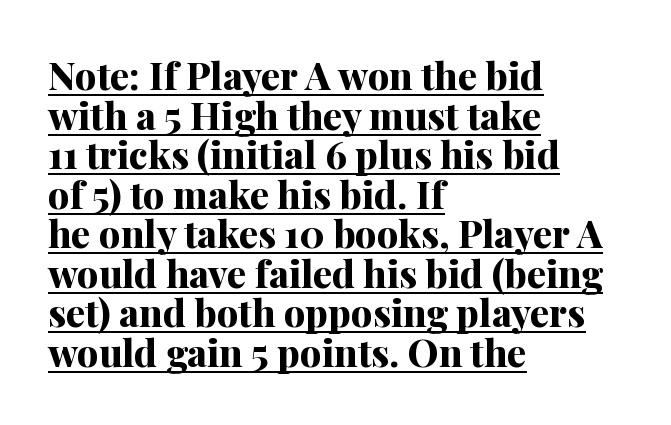
{"serif": "yes", "italic": "no", "bold": "yes", "weight": "bold", "width": "normal", "stroke_contrast": "medium", "x_height": "medium", "monospaced": "no", "underline": "yes", "align": "left", "line_spacing": "tight", "line_spacing_ratio": 1.04, "letter_spacing": "normal", "letter_spacing_em": 0.0, "glyph_px": 38}
